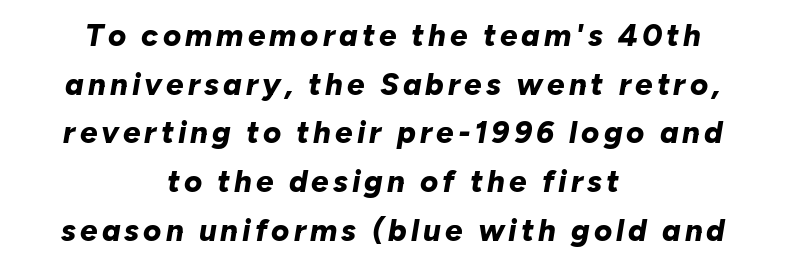
The image shows 31 px bold type, italic (leaning right); set centered, normal line spacing (1.57x), not underlined; low stroke contrast and a medium x-height.
